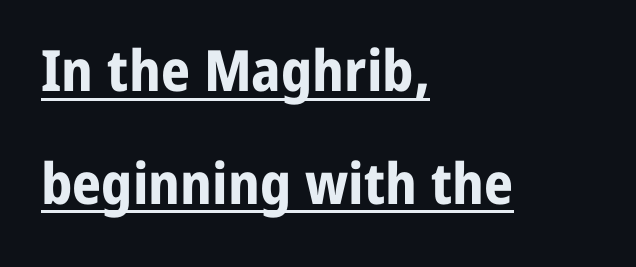
The image shows 57 px bold sans-serif type, upright; set left-aligned, loose line spacing (1.98x), normal letter spacing, underlined; low stroke contrast and a medium x-height.
